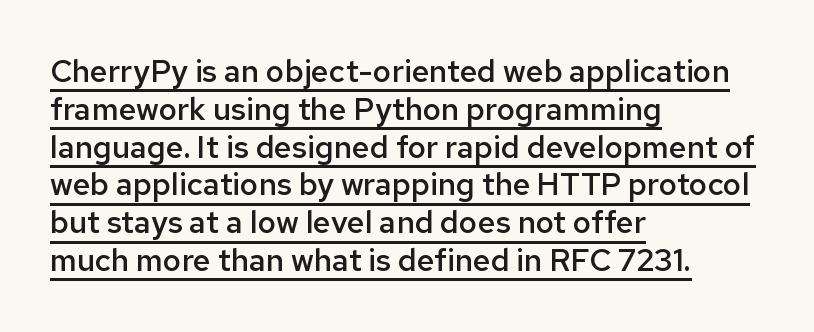
The image shows 31 px semibold sans-serif type, upright; set left-aligned, line spacing 1.22x, normal letter spacing, underlined; low stroke contrast and a medium x-height.
